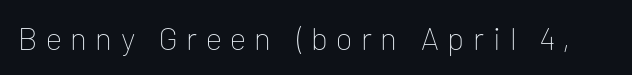
{"serif": "no", "italic": "no", "bold": "no", "weight": "thin", "width": "normal", "stroke_contrast": "low", "x_height": "medium", "monospaced": "no", "underline": "no", "letter_spacing": "wide", "letter_spacing_em": 0.27, "glyph_px": 32}
